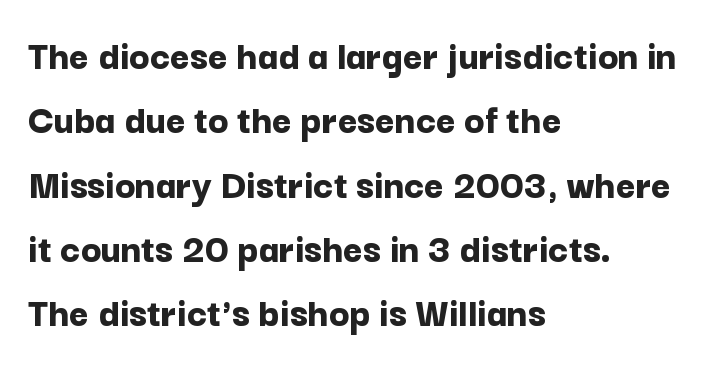
Q: Is the text bold? A: Yes.
Q: Is the text italic (slanted)? A: No, it is upright.
Q: Is the typeface a serif or a sans-serif typeface? A: Sans-serif.
Q: Is the text underlined? A: No.
Q: How is the paragraph aligned? A: Left-aligned.
Q: Is the spacing between letters normal or unusually wide? A: Normal.
Q: Is the spacing between lines tight, normal or loose? A: Normal.
Q: Width (condensed, normal, or wide)? A: Normal.
Q: Stroke contrast? A: Low.
Q: x-height? A: Medium.
Q: Monospaced? A: No.
